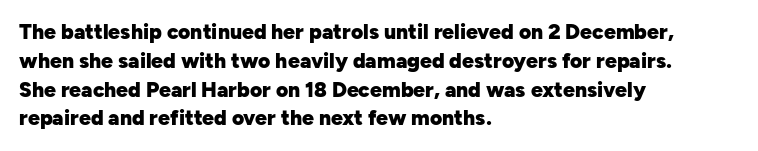
Q: Is the text bold? A: Yes.
Q: Is the text italic (slanted)? A: No, it is upright.
Q: Is the text underlined? A: No.
Q: How is the paragraph aligned? A: Left-aligned.
Q: Is the spacing between letters normal or unusually wide? A: Normal.
Q: Is the spacing between lines tight, normal or loose? A: Normal.
